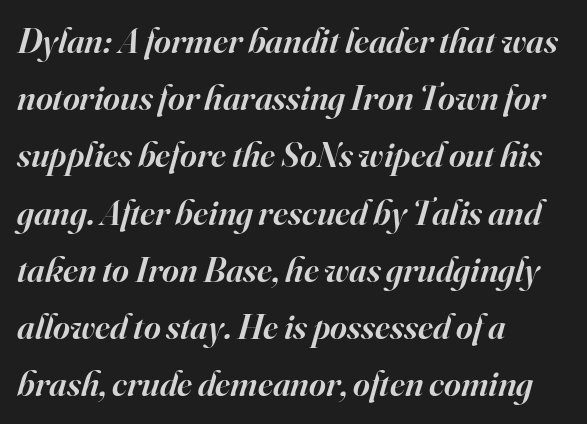
{"serif": "yes", "italic": "yes", "lean": "right", "slant_degrees": 16, "bold": "semi", "weight": "semibold", "width": "normal", "stroke_contrast": "high", "x_height": "small", "monospaced": "no", "underline": "no", "align": "left", "line_spacing": "normal", "line_spacing_ratio": 1.59, "letter_spacing": "normal", "letter_spacing_em": 0.0, "glyph_px": 36}
